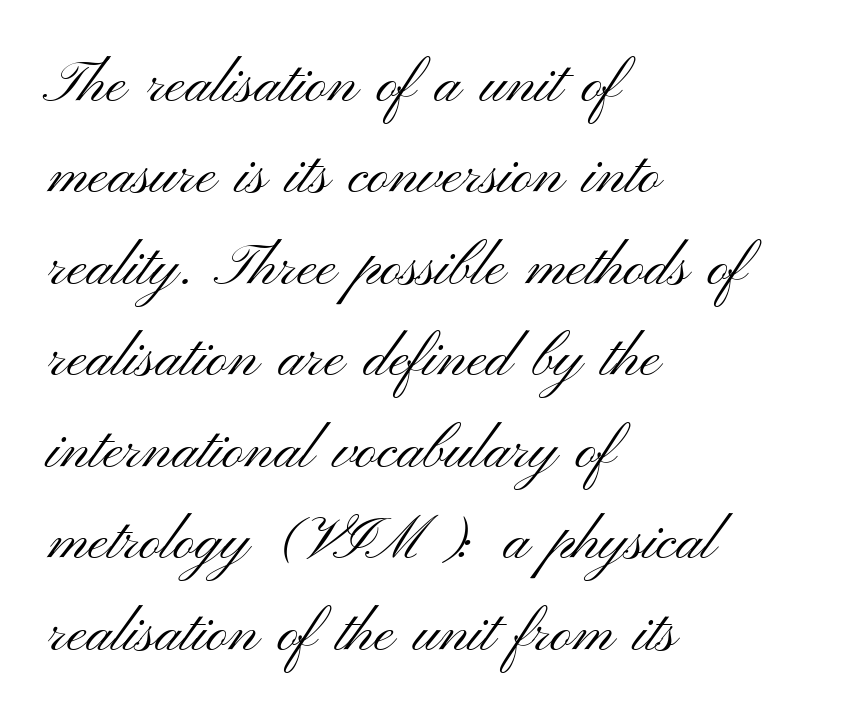
Q: Is the text bold? A: No.
Q: Is the text italic (slanted)? A: Yes.
Q: Is the typeface a serif or a sans-serif typeface? A: Sans-serif.
Q: Is the text underlined? A: No.
Q: How is the paragraph aligned? A: Left-aligned.
Q: Is the spacing between letters normal or unusually wide? A: Normal.
Q: Is the spacing between lines tight, normal or loose? A: Normal.
Q: Width (condensed, normal, or wide)? A: Wide.
Q: Stroke contrast? A: Medium.
Q: x-height? A: Small.
Q: Monospaced? A: No.
